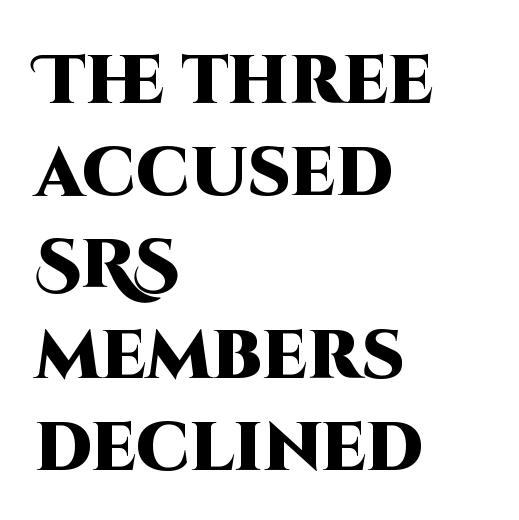
The paragraph shown leans on its left margin. Look at the tracking — it's just the regular setting, nothing added. In terms of letterform style, serifs are entirely absent. Do the characters align in a grid? No, the font is proportional. The space between consecutive lines is moderate. Each glyph is drawn with heavy, bold strokes.
